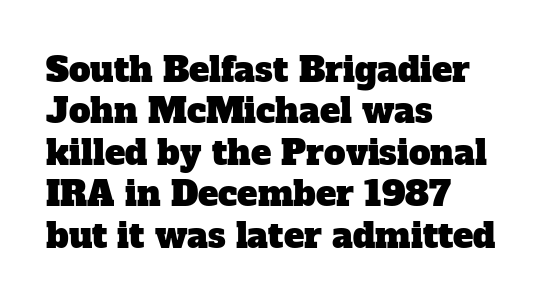
The lines are quadded left. This sample uses plain, unmodified letter spacing. These lines are rendered in a variable-pitch font. Unlike a clean sans, this face finishes its strokes with serifs. No word sits above an underline.
